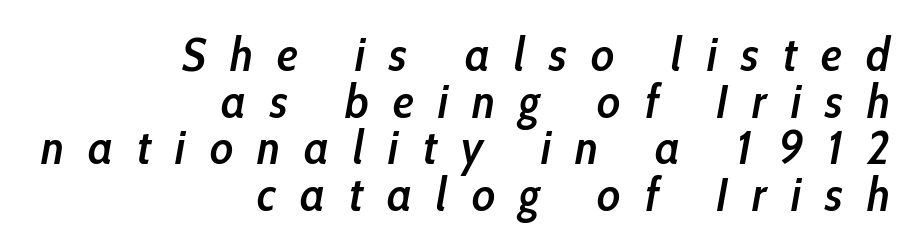
The image shows 48 px semibold, condensed type, italic (leaning right); set right-aligned, tight line spacing (0.97x), unusually wide letter spacing (+0.5 em), not underlined; low stroke contrast and a medium x-height.
